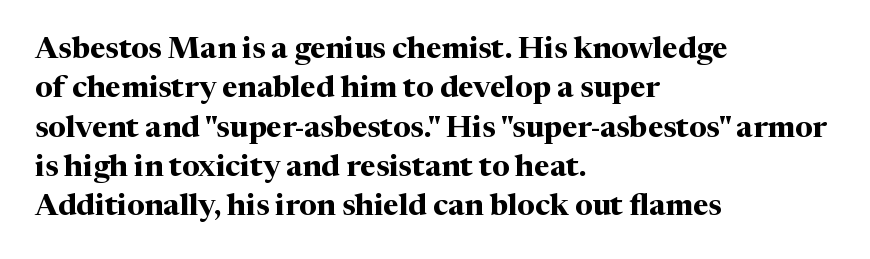
{"serif": "yes", "italic": "no", "bold": "yes", "weight": "bold", "width": "normal", "stroke_contrast": "medium", "x_height": "medium", "monospaced": "no", "underline": "no", "align": "left", "line_spacing": "normal", "line_spacing_ratio": 1.31, "letter_spacing": "normal", "letter_spacing_em": 0.0, "glyph_px": 30}
